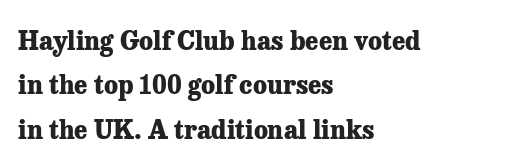
Words float on clear page, feet unadorned. These words are printed bold, with thick strokes throughout. The letters sit at their default tracking, neither squeezed nor spread. A roman cut, with each character standing at attention.
